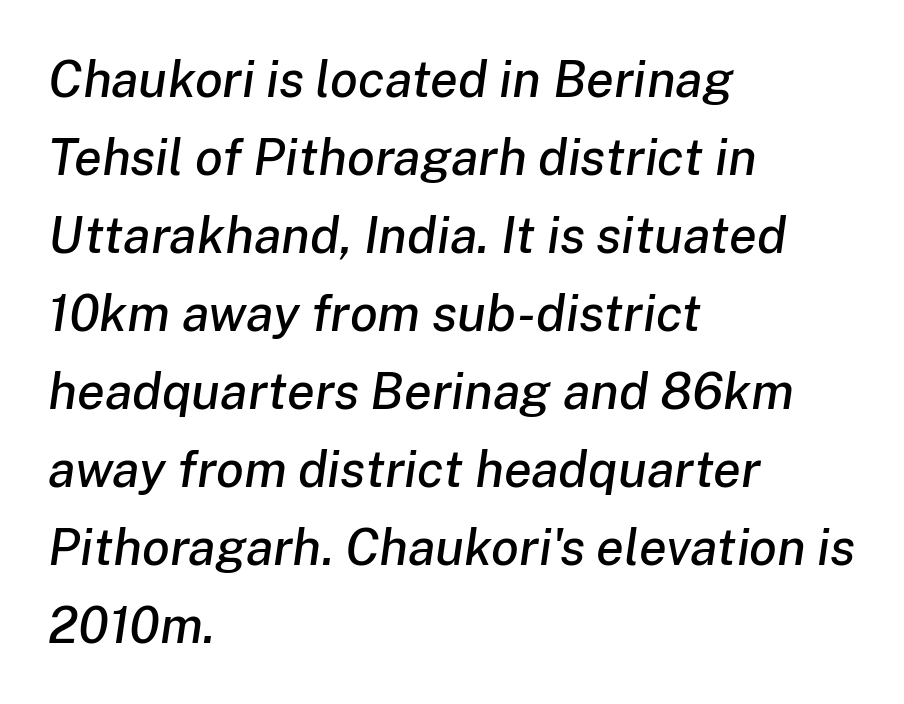
Q: Is the text italic (slanted)? A: Yes, it leans right by about 8 degrees.
Q: Is the text underlined? A: No.
Q: How is the paragraph aligned? A: Left-aligned.
Q: Is the spacing between letters normal or unusually wide? A: Normal.
Q: Is the spacing between lines tight, normal or loose? A: Normal.
Q: Width (condensed, normal, or wide)? A: Normal.
Q: Stroke contrast? A: Low.
Q: x-height? A: Medium.
Q: Monospaced? A: No.
